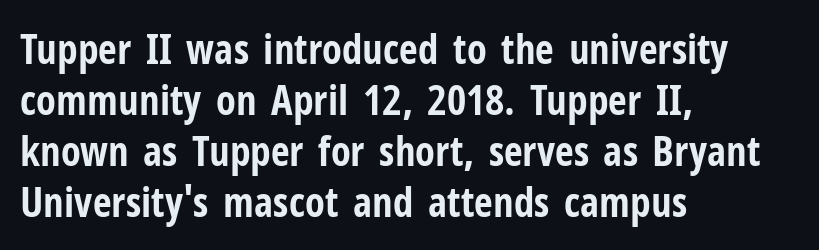
Weight check: bold — yes, fully. Alignment: flush left. No extra tracking has been applied to these lines. These lines were composed using upright roman letters. Is this a sans? Yes — the strokes have no serifs. Character widths vary here, with narrow letters taking less room than wide ones.
